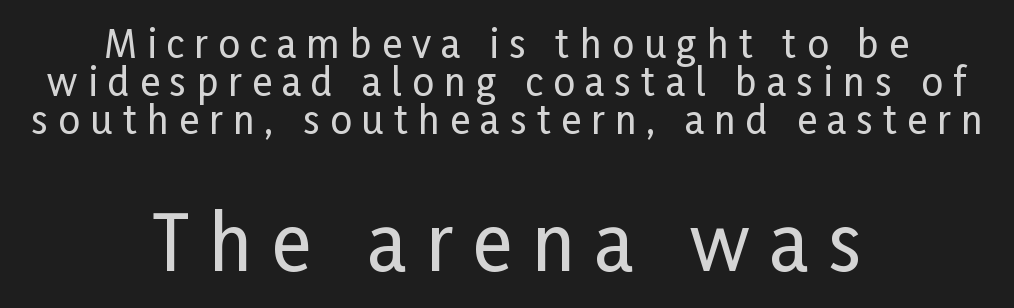
{"serif": "no", "italic": "no", "width": "condensed", "stroke_contrast": "low", "x_height": "medium", "monospaced": "no", "underline": "no", "align": "center", "line_spacing": "tight", "line_spacing_ratio": 1.0, "letter_spacing": "wide", "letter_spacing_em": 0.27, "larger_block": "second", "size_ratio": 1.97, "glyph_px": 75}
